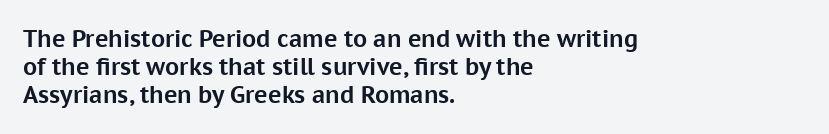
{"italic": "no", "bold": "yes", "underline": "no", "align": "left", "line_spacing_ratio": 1.22, "letter_spacing": "normal", "letter_spacing_em": 0.0, "glyph_px": 23}
